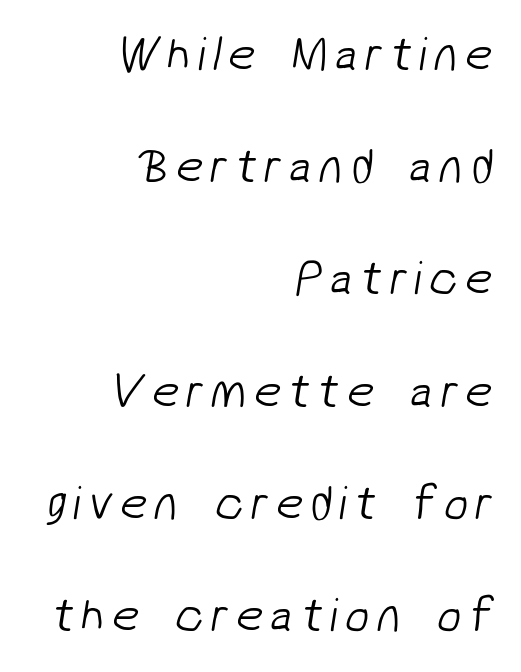
The image shows 49 px light sans-serif type; set right-aligned, loose line spacing (2.29x), not underlined; low stroke contrast and a medium x-height.
